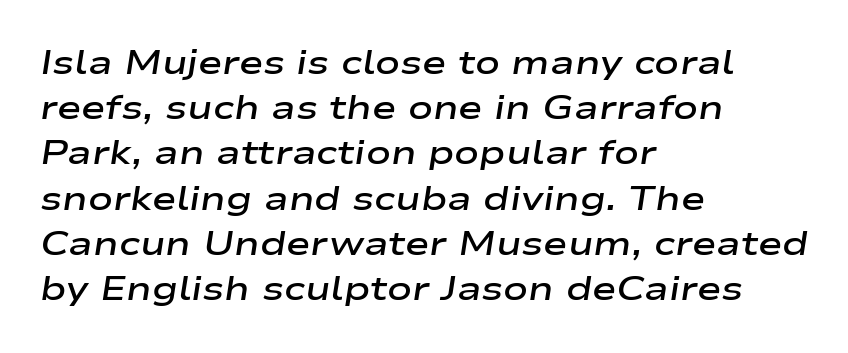
{"italic": "yes", "lean": "right", "slant_degrees": 9, "bold": "semi", "weight": "semibold", "width": "wide", "stroke_contrast": "low", "x_height": "medium", "monospaced": "no", "underline": "no", "align": "left", "line_spacing": "normal", "line_spacing_ratio": 1.37, "letter_spacing": "normal", "letter_spacing_em": 0.0, "glyph_px": 33}
